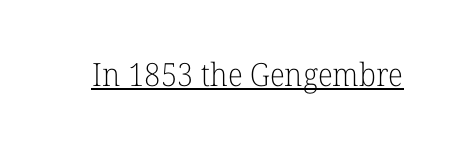
Tracking here is standard; glyphs follow each other at the usual distance. Tall strokes in this sample are plumb rather than angled. This sample has the flowing, uneven cadence of proportional lettering. This is underlined copy, the kind a proofreader might mark for attention. Letters have the restrained weight of plain body copy at most.
